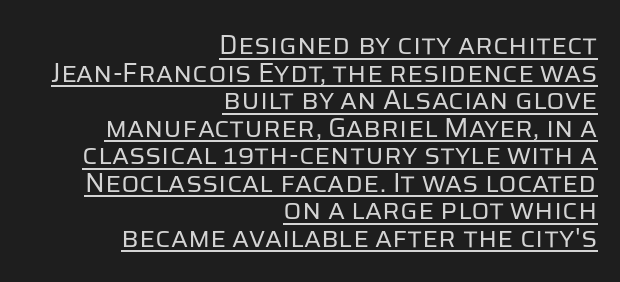
{"italic": "no", "bold": "no", "underline": "yes", "align": "right", "line_spacing": "tight", "line_spacing_ratio": 1.02, "letter_spacing": "normal", "letter_spacing_em": 0.0, "glyph_px": 27}
